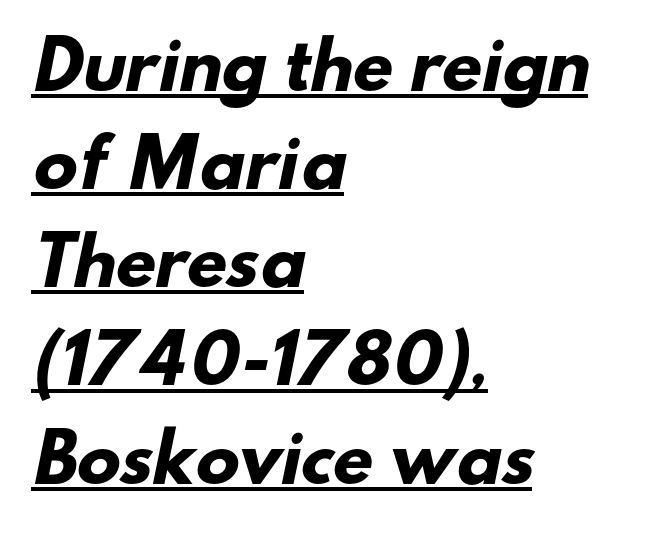
Caption: standard tracking, unaltered. Emphasis by weight is at full strength: bold. These lines sit exactly where default settings would place them. A student would call this left alignment; a typographer would say flush left, rag right. Serif or sans? Sans — the stroke terminals are bare. Has an underline been added? It has.
